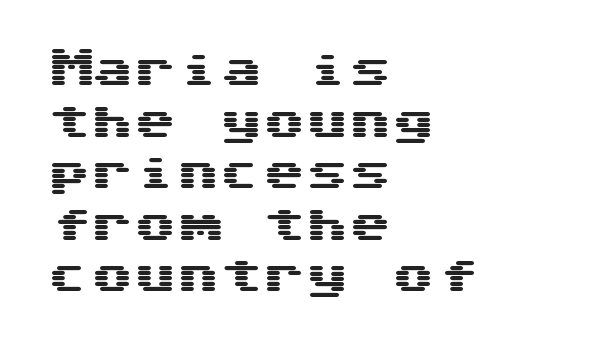
Q: Is the text italic (slanted)? A: No, it is upright.
Q: Is the typeface a serif or a sans-serif typeface? A: Sans-serif.
Q: Is the text underlined? A: No.
Q: How is the paragraph aligned? A: Left-aligned.
Q: Is the spacing between letters normal or unusually wide? A: Normal.
Q: Width (condensed, normal, or wide)? A: Wide.
Q: Stroke contrast? A: Medium.
Q: x-height? A: Medium.
